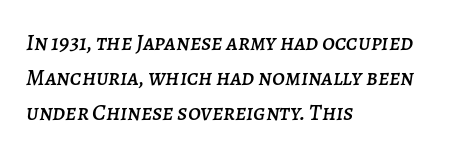
The typesetter chose a ragged-right arrangement here. These lines sit exactly where default settings would place them. The gaps between neighbouring characters are ordinary and unremarkable. Underlining? Definitely not there. Compared with ordinary roman type, these characters are visibly tilted.
